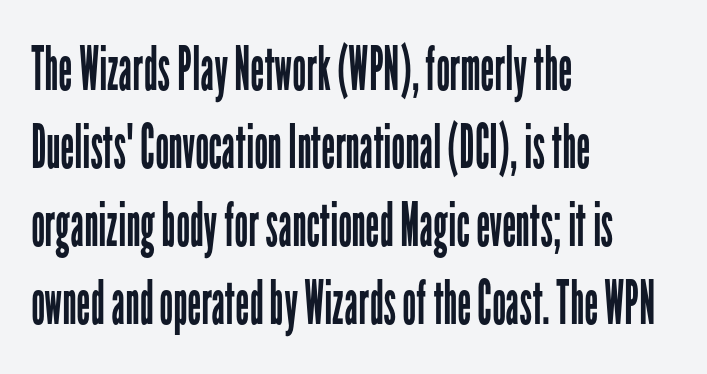
A sans-serif font was chosen for this passage. The area under the type is left untouched. Characters follow at the spacing the type designer built in. The typography opts for an upright posture over an oblique one.
